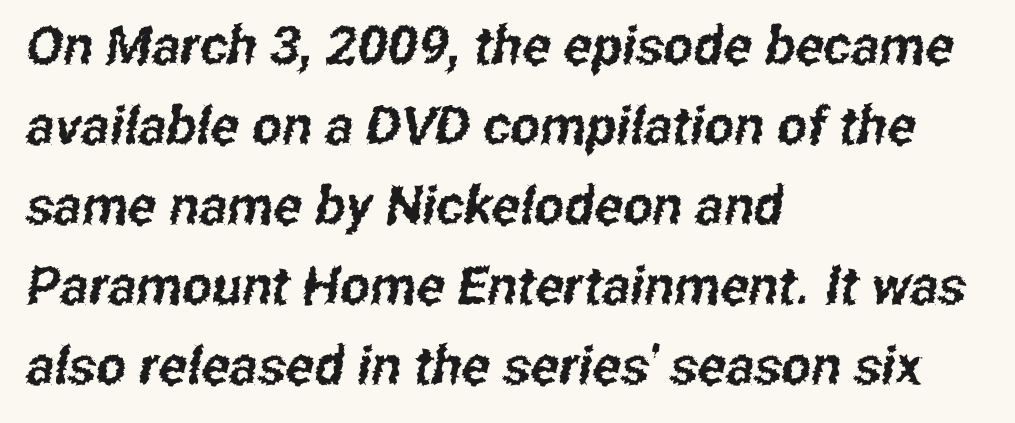
Q: Is the typeface a serif or a sans-serif typeface? A: Sans-serif.
Q: Is the text underlined? A: No.
Q: How is the paragraph aligned? A: Left-aligned.
Q: Is the spacing between letters normal or unusually wide? A: Normal.
Q: Is the spacing between lines tight, normal or loose? A: Normal.
Q: Width (condensed, normal, or wide)? A: Condensed.
Q: Stroke contrast? A: Low.
Q: x-height? A: Medium.
Q: Monospaced? A: No.
